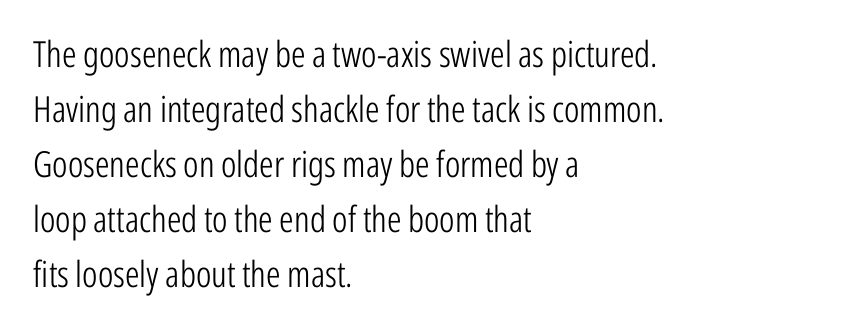
What kind of face is this? One without serifs — a sans. Ink coverage per letter is moderate at most. Nobody drew a line under any word here. Casual observation: everything's shoved over to the left.
